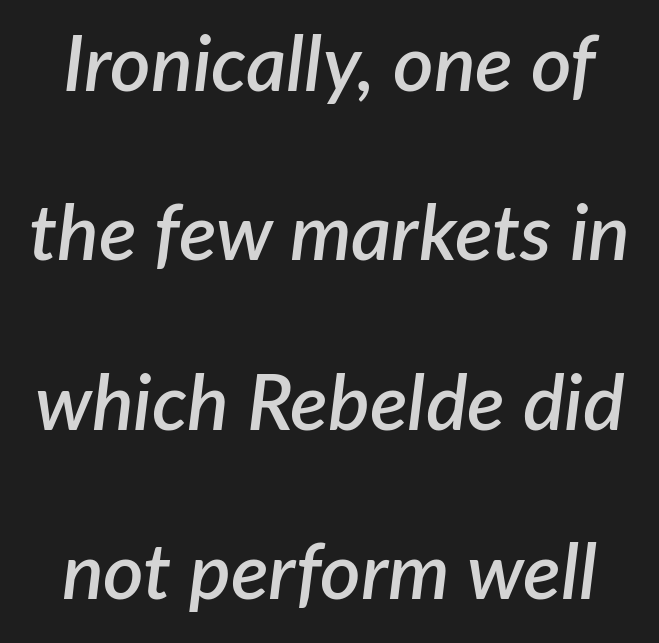
Q: Is the text bold? A: Semi-bold.
Q: Is the text italic (slanted)? A: Yes, it leans right by about 7 degrees.
Q: Is the text underlined? A: No.
Q: Is the spacing between letters normal or unusually wide? A: Normal.
Q: Is the spacing between lines tight, normal or loose? A: Loose.
Q: Width (condensed, normal, or wide)? A: Normal.
Q: Stroke contrast? A: Low.
Q: x-height? A: Medium.
Q: Monospaced? A: No.
